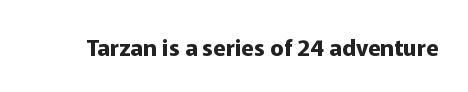
{"italic": "no", "bold": "yes", "underline": "no", "letter_spacing": "normal", "letter_spacing_em": 0.0, "glyph_px": 23}
